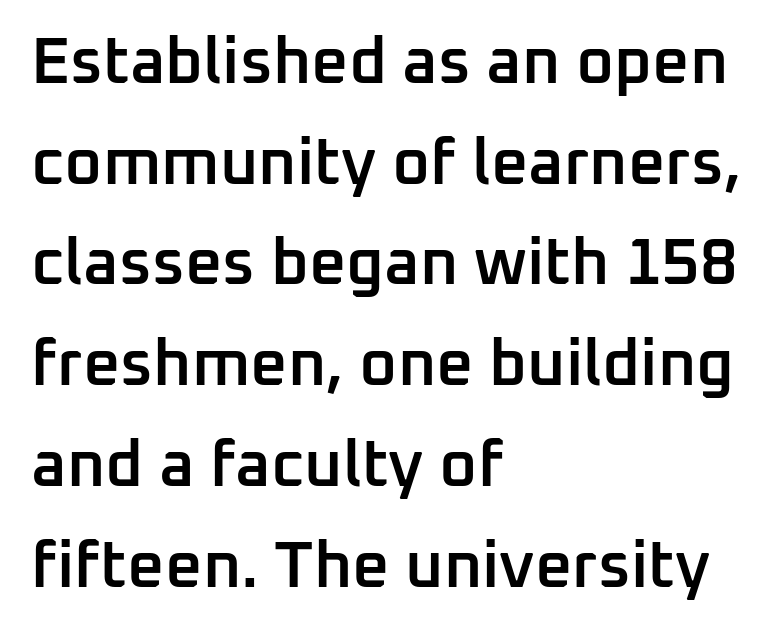
The image shows 65 px semibold sans-serif type, upright; set left-aligned, normal line spacing (1.55x), normal letter spacing, not underlined; low stroke contrast and a medium x-height.
